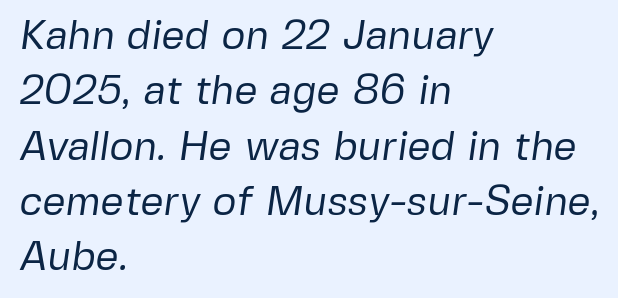
The rendering uses natural spacing where letterforms have individual widths. The designer left line spacing at the default. Line beginnings align vertically; line endings do not. Letters rest on an invisible, unmarked baseline.
